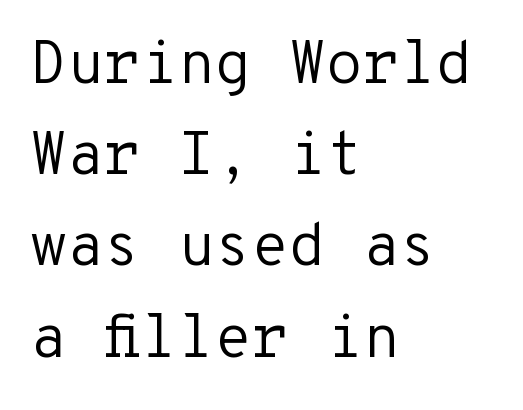
{"serif": "no", "italic": "no", "bold": "no", "weight": "regular", "width": "normal", "stroke_contrast": "low", "x_height": "medium", "monospaced": "yes", "underline": "no", "align": "left", "line_spacing": "normal", "line_spacing_ratio": 1.52, "letter_spacing": "normal", "letter_spacing_em": 0.0, "glyph_px": 60}
